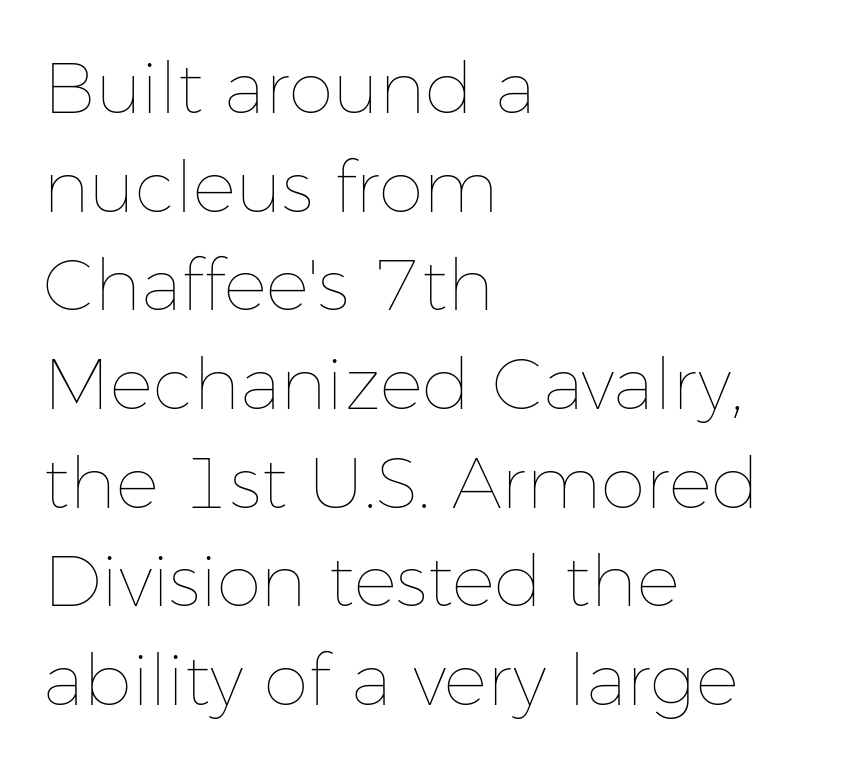
{"italic": "no", "bold": "no", "weight": "thin", "width": "normal", "stroke_contrast": "low", "x_height": "medium", "monospaced": "no", "underline": "no", "align": "left", "line_spacing": "normal", "line_spacing_ratio": 1.37, "letter_spacing": "normal", "letter_spacing_em": 0.0, "glyph_px": 72}
